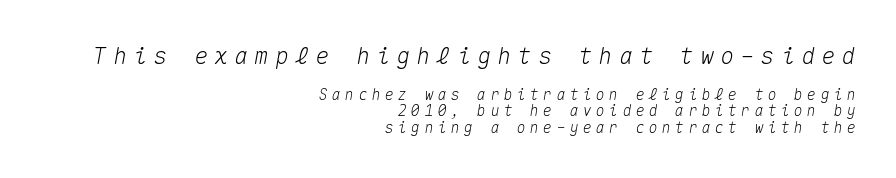
{"italic": "yes", "lean": "right", "slant_degrees": 10, "underline": "no", "align": "right", "line_spacing": "tight", "line_spacing_ratio": 1.1, "letter_spacing": "wide", "letter_spacing_em": 0.28, "larger_block": "first", "size_ratio": 1.53, "glyph_px": 23}
